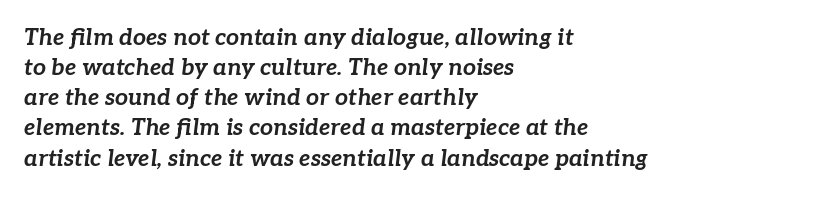
{"italic": "yes", "lean": "right", "slant_degrees": 7, "bold": "yes", "underline": "no", "align": "left", "line_spacing": "normal", "line_spacing_ratio": 1.31, "letter_spacing": "normal", "letter_spacing_em": 0.0, "glyph_px": 23}
